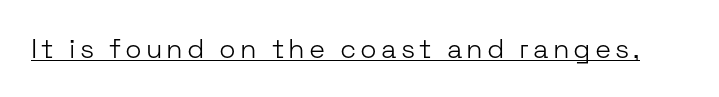
{"italic": "no", "bold": "no", "underline": "yes", "glyph_px": 27}
